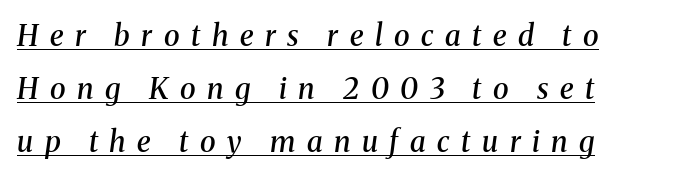
{"serif": "yes", "italic": "yes", "lean": "right", "slant_degrees": 8, "bold": "semi", "weight": "semibold", "width": "normal", "stroke_contrast": "medium", "x_height": "medium", "monospaced": "no", "underline": "yes", "align": "left", "line_spacing_ratio": 1.83, "letter_spacing": "wide", "letter_spacing_em": 0.4, "glyph_px": 29}
